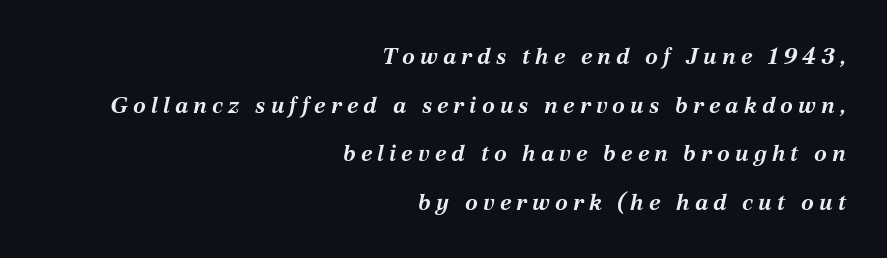
{"italic": "yes", "lean": "right", "slant_degrees": 12, "bold": "yes", "underline": "no", "align": "right", "line_spacing": "loose", "line_spacing_ratio": 2.11, "letter_spacing": "wide", "letter_spacing_em": 0.22, "glyph_px": 23}
